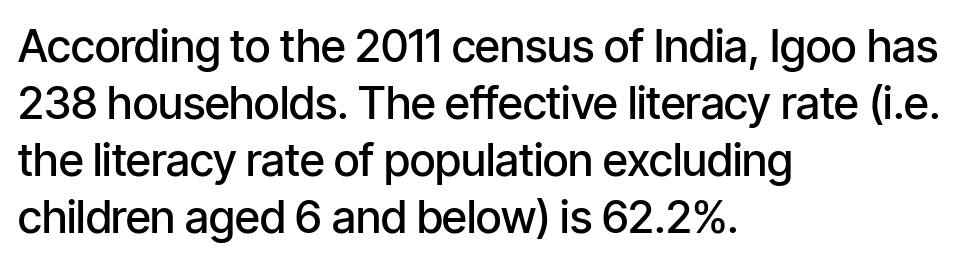
Q: Is the text bold? A: Semi-bold.
Q: Is the text italic (slanted)? A: No, it is upright.
Q: Is the typeface a serif or a sans-serif typeface? A: Sans-serif.
Q: Is the text underlined? A: No.
Q: How is the paragraph aligned? A: Left-aligned.
Q: Is the spacing between letters normal or unusually wide? A: Normal.
Q: Is the spacing between lines tight, normal or loose? A: Normal.
Q: Width (condensed, normal, or wide)? A: Condensed.
Q: Stroke contrast? A: Low.
Q: x-height? A: Medium.
Q: Monospaced? A: No.
